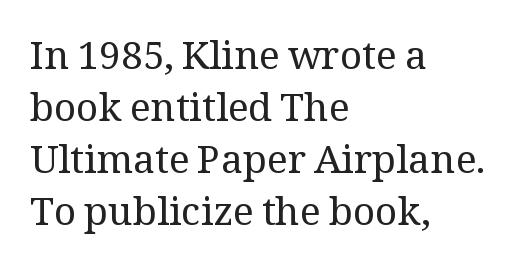
Q: Is the text bold? A: No.
Q: Is the text italic (slanted)? A: No, it is upright.
Q: Is the typeface a serif or a sans-serif typeface? A: Serif.
Q: Is the text underlined? A: No.
Q: How is the paragraph aligned? A: Left-aligned.
Q: Is the spacing between letters normal or unusually wide? A: Normal.
Q: Is the spacing between lines tight, normal or loose? A: Normal.
Q: Width (condensed, normal, or wide)? A: Normal.
Q: Stroke contrast? A: Medium.
Q: x-height? A: Medium.
Q: Monospaced? A: No.
